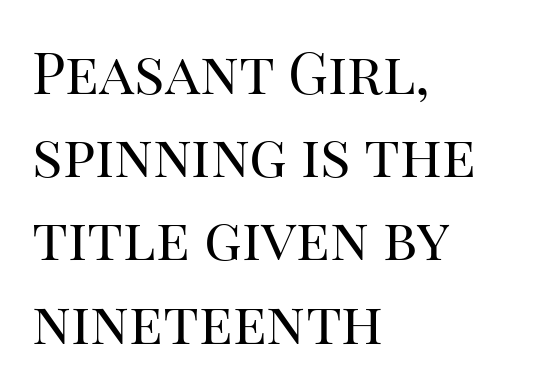
A quiet, ordinary-to-light weight characterises the typeface. How are the letters spaced? Ordinarily, with no added tracking. Horizontal alignment here is leftward, the default for most running prose. Baseline-to-baseline distance is the conventional proportion of letter height.
